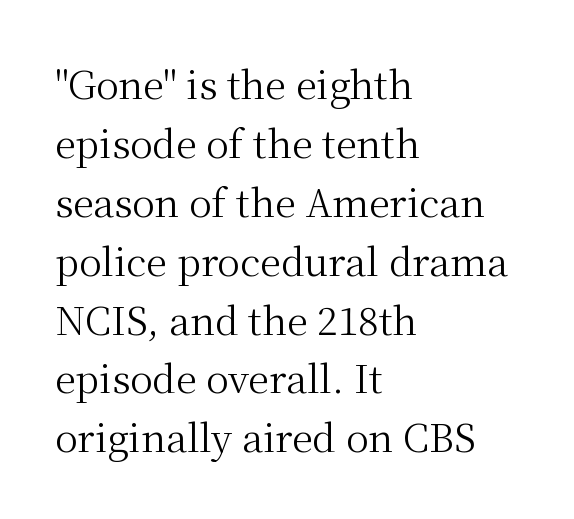
The image shows 38 px regular-weight serif type, upright; set left-aligned, normal line spacing (1.55x), normal letter spacing, not underlined; medium stroke contrast and a medium x-height.
